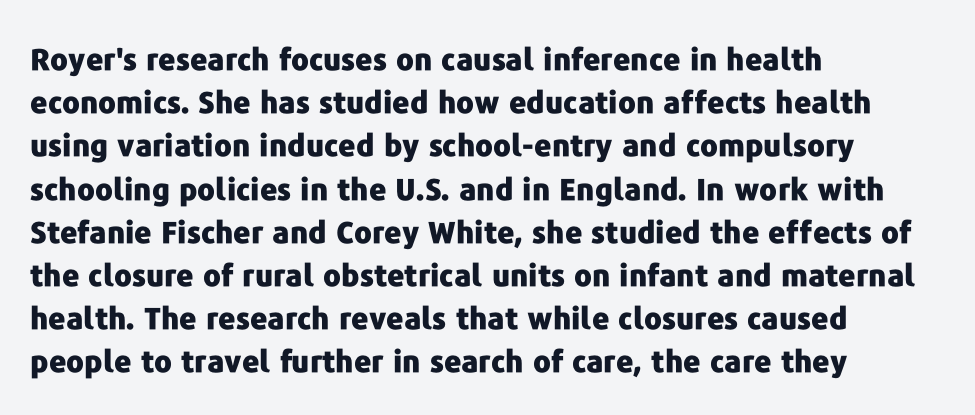
{"serif": "no", "italic": "no", "bold": "yes", "weight": "heavy", "width": "normal", "stroke_contrast": "low", "x_height": "medium", "monospaced": "no", "underline": "no", "align": "left", "line_spacing": "normal", "line_spacing_ratio": 1.44, "letter_spacing": "normal", "letter_spacing_em": 0.0, "glyph_px": 30}
